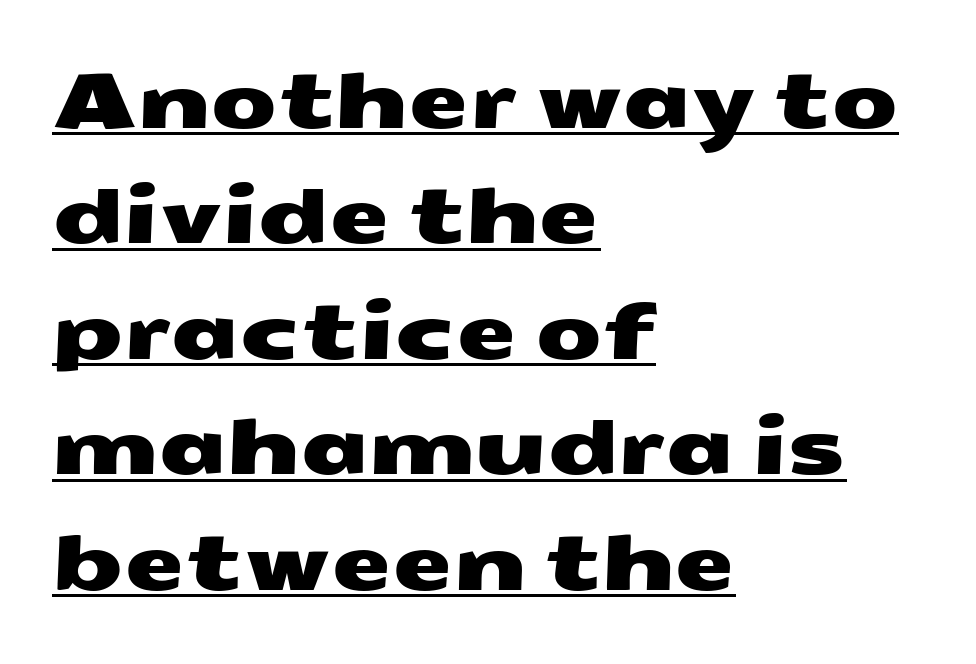
{"serif": "no", "width": "wide", "stroke_contrast": "medium", "x_height": "medium", "monospaced": "no", "underline": "yes", "align": "left", "line_spacing": "normal", "line_spacing_ratio": 1.5, "letter_spacing": "normal", "letter_spacing_em": 0.0, "glyph_px": 77}
